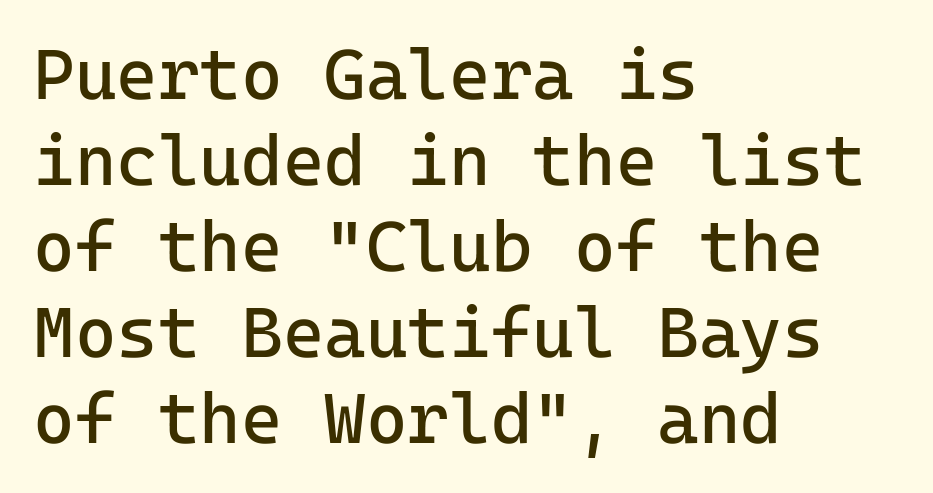
{"serif": "no", "italic": "no", "bold": "no", "weight": "regular", "width": "normal", "stroke_contrast": "low", "x_height": "medium", "monospaced": "yes", "underline": "no", "align": "left", "line_spacing_ratio": 1.21, "letter_spacing": "normal", "letter_spacing_em": 0.0, "glyph_px": 71}
